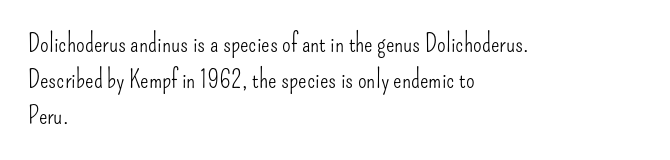
The cut favours lightness, reaching ordinary text weight at its darkest. Left-aligned paragraph, ragged on the right. There is no visible air inserted between adjacent glyphs. Has an underline been added? It has not. Upright lettering throughout. Leading matches the norm, producing a regular column.
